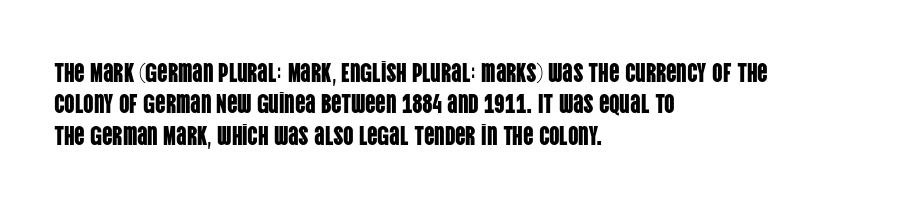
The image shows 26 px text type, upright; set left-aligned, line spacing 1.21x, normal letter spacing, not underlined.
